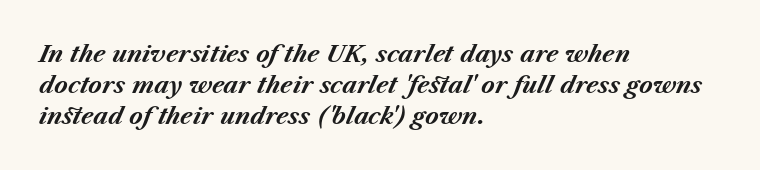
A bare baseline throughout the passage. The letterforms sit shoulder to shoulder at normal distance. Bold? Absolutely — the strokes are thick and heavy. If you drew a ruler down the left edge, every line would touch it.
